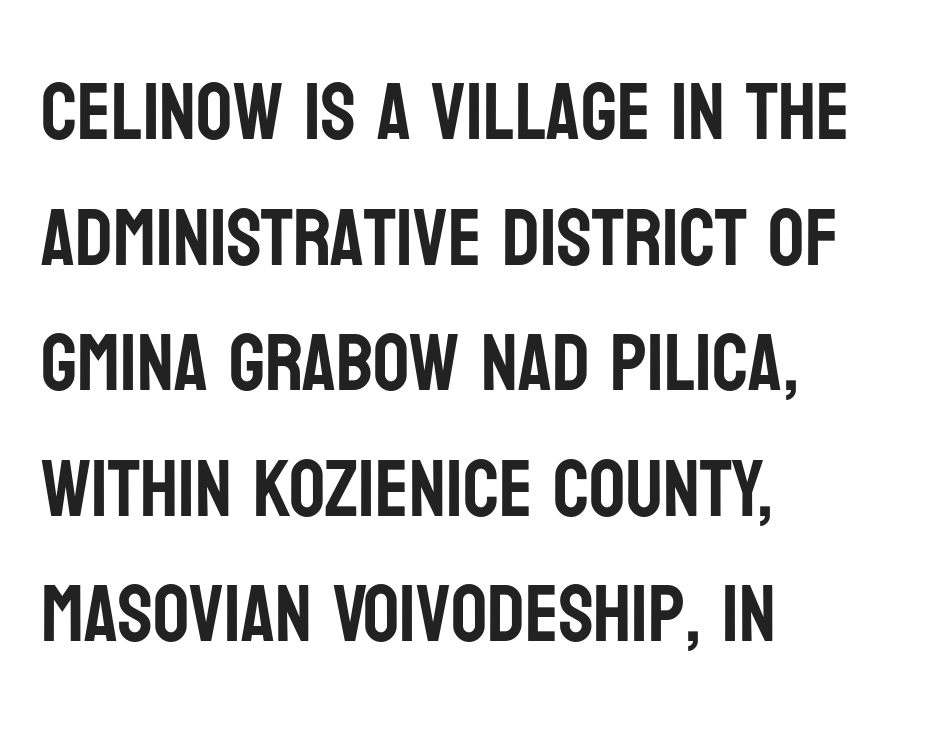
The image shows 80 px condensed sans-serif type, upright; set left-aligned, normal line spacing (1.57x), normal letter spacing, not underlined; low stroke contrast and a large x-height.
